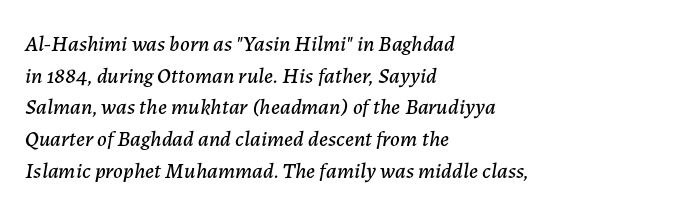
{"italic": "yes", "lean": "right", "slant_degrees": 7, "underline": "no", "align": "left", "line_spacing": "normal", "line_spacing_ratio": 1.44, "letter_spacing": "normal", "letter_spacing_em": 0.0, "glyph_px": 22}
